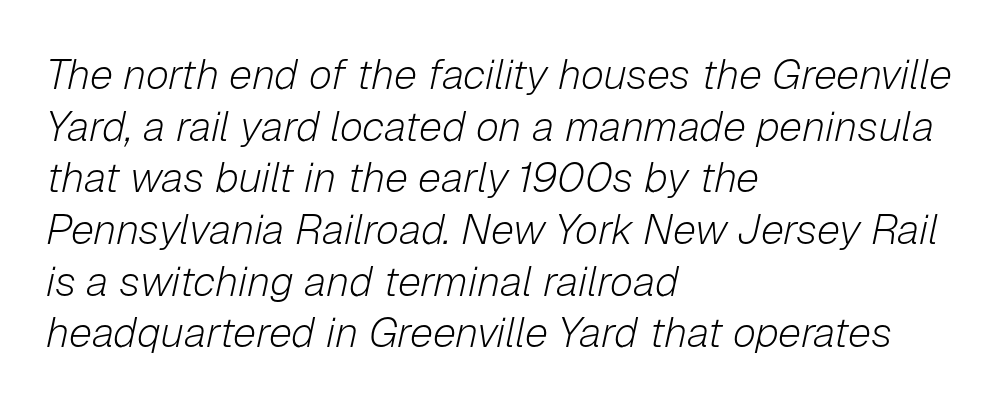
Q: Is the text bold? A: No.
Q: Is the text italic (slanted)? A: Yes, it leans right by about 12 degrees.
Q: Is the text underlined? A: No.
Q: How is the paragraph aligned? A: Left-aligned.
Q: Is the spacing between letters normal or unusually wide? A: Normal.
Q: Width (condensed, normal, or wide)? A: Normal.
Q: Stroke contrast? A: Low.
Q: x-height? A: Medium.
Q: Monospaced? A: No.
